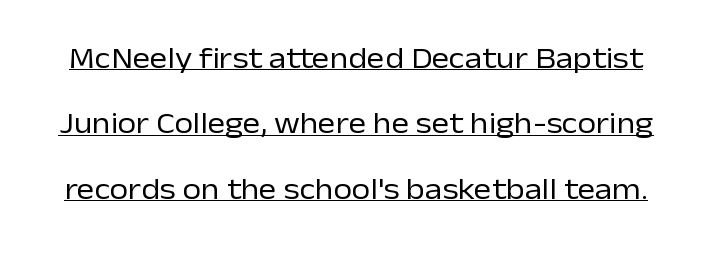
The image shows 30 px regular-weight sans-serif type, upright; set loose line spacing (2.18x), normal letter spacing, underlined; low stroke contrast and a medium x-height.
